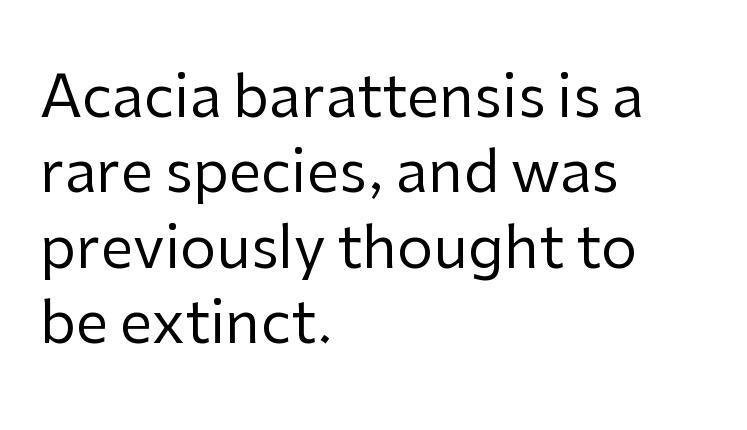
{"serif": "no", "italic": "no", "bold": "no", "weight": "regular", "width": "normal", "stroke_contrast": "low", "x_height": "medium", "monospaced": "no", "underline": "no", "align": "left", "line_spacing": "normal", "line_spacing_ratio": 1.3, "letter_spacing": "normal", "letter_spacing_em": 0.0, "glyph_px": 58}
